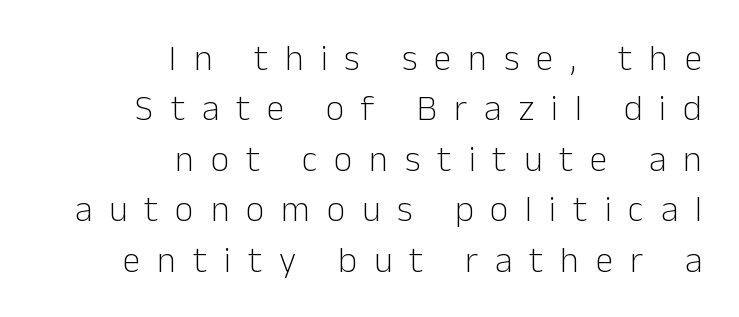
These lines stack with their right ends in a neat column. No heavy texture on the line: the type isn't bold. The lines sit at an ordinary, default distance from one another. Proportional: the letters do not fall into vertical columns. Words appear elongated and porous because spacing is wide.
